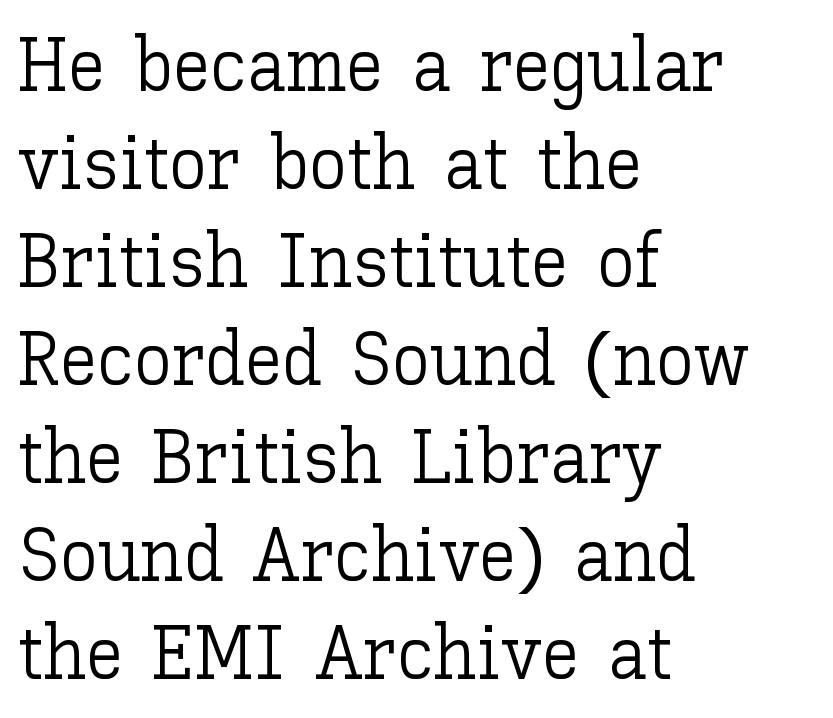
Visually the block forms a straight wall on the left and a jagged coastline on the right. Students, note that the glyphs here touch the page at normal intervals. These lines are rendered in a variable-pitch font. Do the letters lean? They stand straight. A quiet, ordinary-to-light weight characterises the typeface.
